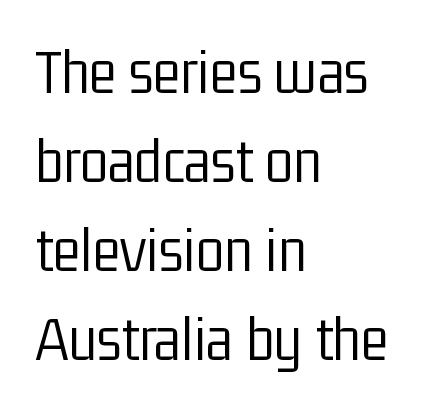
Q: Is the text bold? A: No.
Q: Is the text italic (slanted)? A: No, it is upright.
Q: Is the typeface a serif or a sans-serif typeface? A: Sans-serif.
Q: Is the text underlined? A: No.
Q: How is the paragraph aligned? A: Left-aligned.
Q: Is the spacing between letters normal or unusually wide? A: Normal.
Q: Is the spacing between lines tight, normal or loose? A: Normal.
Q: Width (condensed, normal, or wide)? A: Condensed.
Q: Stroke contrast? A: Low.
Q: x-height? A: Medium.
Q: Monospaced? A: No.
